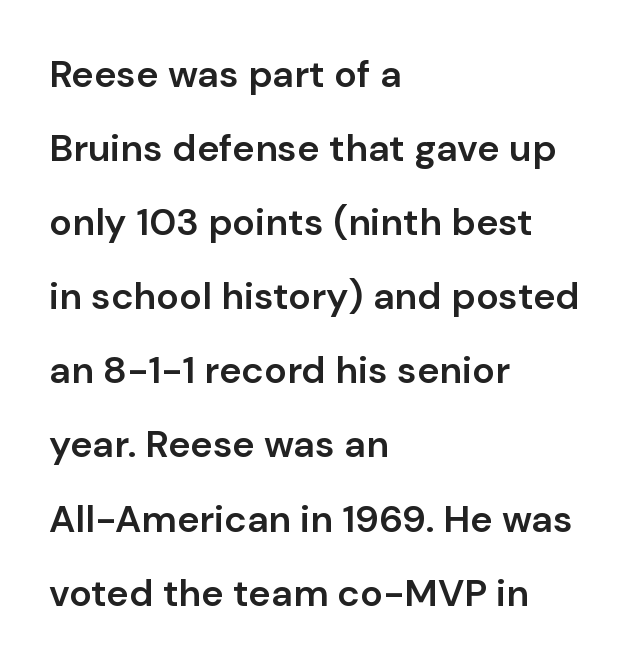
Q: Is the text bold? A: Semi-bold.
Q: Is the text italic (slanted)? A: No, it is upright.
Q: Is the typeface a serif or a sans-serif typeface? A: Sans-serif.
Q: Is the text underlined? A: No.
Q: How is the paragraph aligned? A: Left-aligned.
Q: Is the spacing between letters normal or unusually wide? A: Normal.
Q: Is the spacing between lines tight, normal or loose? A: Loose.
Q: Width (condensed, normal, or wide)? A: Normal.
Q: Stroke contrast? A: Low.
Q: x-height? A: Medium.
Q: Monospaced? A: No.
